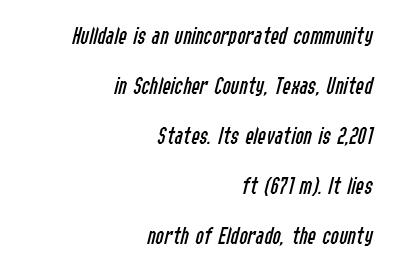
{"italic": "yes", "lean": "right", "slant_degrees": 14, "bold": "no", "underline": "no", "align": "right", "line_spacing": "loose", "line_spacing_ratio": 2.0, "letter_spacing": "normal", "letter_spacing_em": 0.0, "glyph_px": 25}
